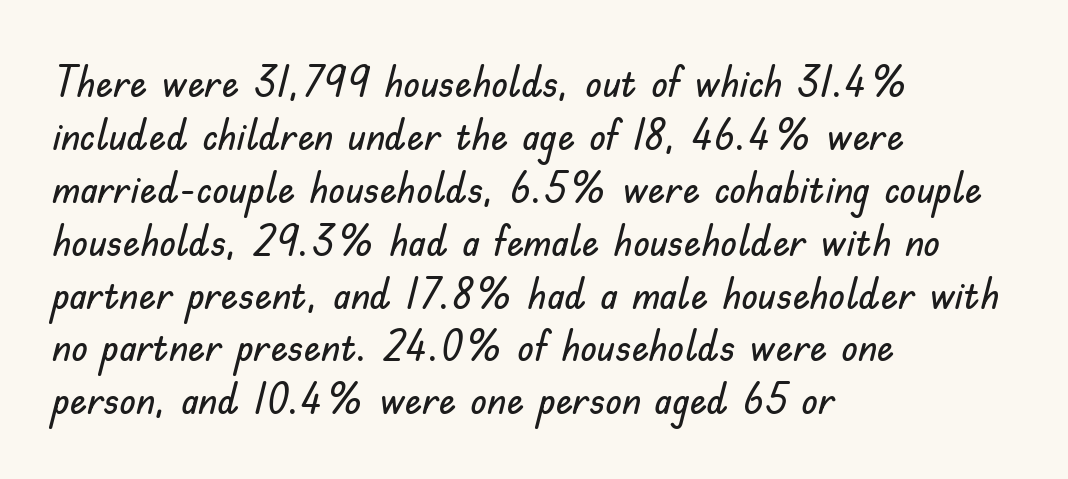
Q: Is the text italic (slanted)? A: Yes.
Q: Is the typeface a serif or a sans-serif typeface? A: Sans-serif.
Q: Is the text underlined? A: No.
Q: How is the paragraph aligned? A: Left-aligned.
Q: Is the spacing between letters normal or unusually wide? A: Normal.
Q: Width (condensed, normal, or wide)? A: Normal.
Q: Stroke contrast? A: Low.
Q: x-height? A: Small.
Q: Monospaced? A: No.
